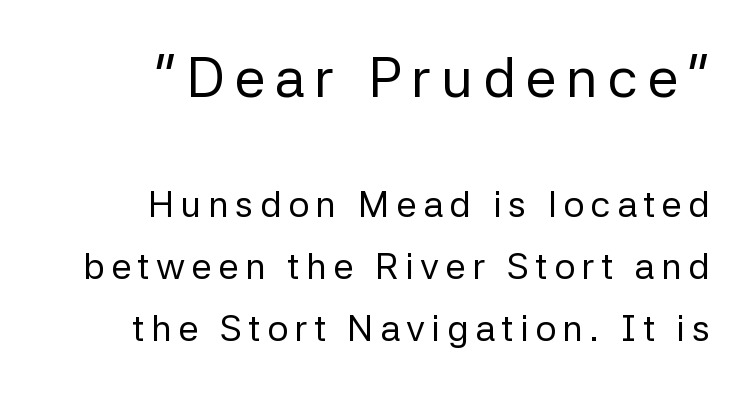
{"serif": "no", "italic": "no", "bold": "no", "weight": "regular", "width": "normal", "stroke_contrast": "low", "x_height": "medium", "monospaced": "no", "underline": "no", "align": "right", "line_spacing": "normal", "line_spacing_ratio": 1.67, "larger_block": "first", "size_ratio": 1.51, "glyph_px": 56}
